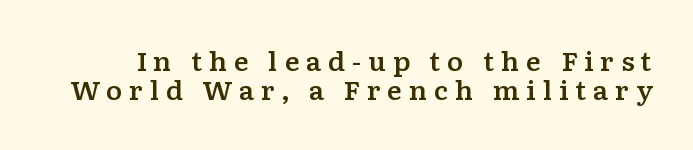
Does the lettering tilt? It doesn't — this is upright. The horizontal fit of the characters is loose and conspicuously gappy. Glance below the letters and you will spot only blank space.
